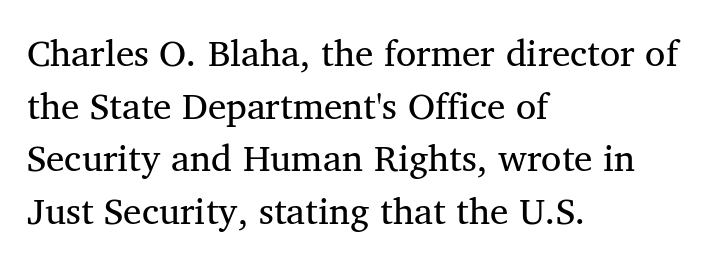
The image shows 37 px regular-weight serif type, upright; set left-aligned, normal line spacing (1.42x), normal letter spacing, not underlined; medium stroke contrast and a medium x-height.
